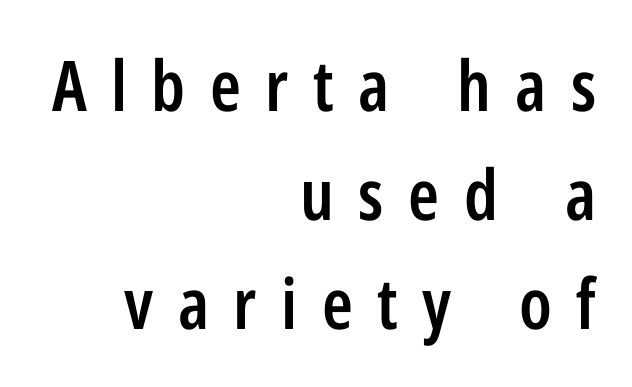
Q: Is the text bold? A: Semi-bold.
Q: Is the text italic (slanted)? A: No, it is upright.
Q: Is the typeface a serif or a sans-serif typeface? A: Sans-serif.
Q: Is the text underlined? A: No.
Q: How is the paragraph aligned? A: Right-aligned.
Q: Is the spacing between letters normal or unusually wide? A: Unusually wide.
Q: Is the spacing between lines tight, normal or loose? A: Normal.
Q: Width (condensed, normal, or wide)? A: Condensed.
Q: Stroke contrast? A: Low.
Q: x-height? A: Medium.
Q: Monospaced? A: No.
